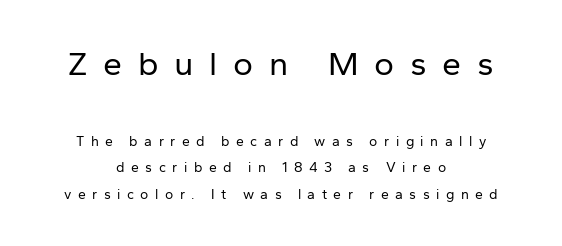
Q: Is the text bold? A: No.
Q: Is the text italic (slanted)? A: No, it is upright.
Q: Is the typeface a serif or a sans-serif typeface? A: Sans-serif.
Q: Is the text underlined? A: No.
Q: How is the paragraph aligned? A: Centered.
Q: Is the spacing between letters normal or unusually wide? A: Unusually wide.
Q: Which block of text is set in a larger size, the first (top) or the second (bottom)? A: The first (top) one.
Q: Width (condensed, normal, or wide)? A: Normal.
Q: Stroke contrast? A: Low.
Q: x-height? A: Medium.
Q: Monospaced? A: No.
